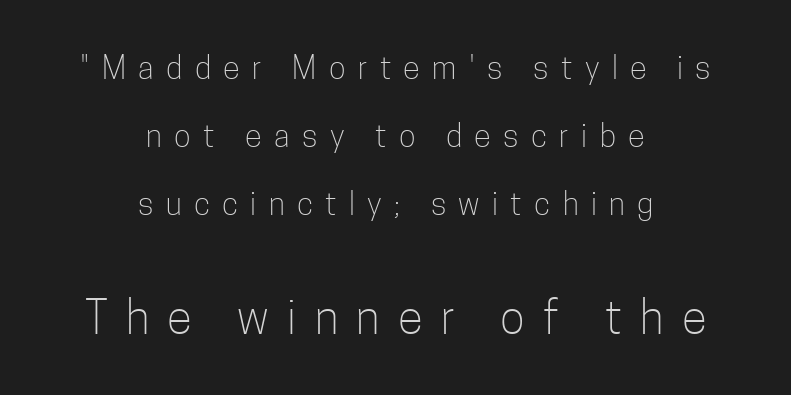
To sum up the face: it is a sans, with no serifs. Nothing heavy about these letters — not bold at all. Every stem runs plumb, perpendicular to the baseline. Inter-character spacing is expanded well beyond the font's built-in metrics.
